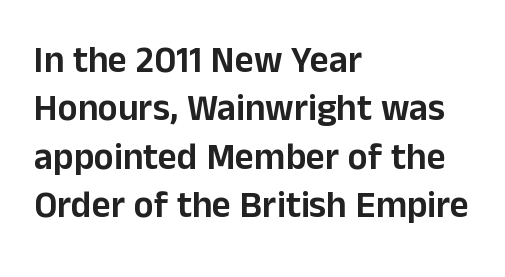
The image shows 37 px sans-serif type, upright; set left-aligned, normal line spacing (1.31x), normal letter spacing, not underlined; low stroke contrast and a medium x-height.
